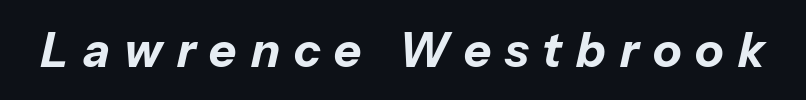
Q: Is the text bold? A: Yes.
Q: Is the text italic (slanted)? A: Yes, it leans right by about 13 degrees.
Q: Is the text underlined? A: No.
Q: Is the spacing between letters normal or unusually wide? A: Unusually wide.
Q: Width (condensed, normal, or wide)? A: Normal.
Q: Stroke contrast? A: Low.
Q: x-height? A: Medium.
Q: Monospaced? A: No.
